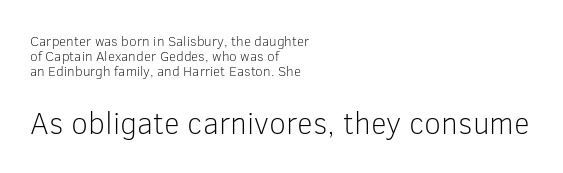
Q: Is the text bold? A: No.
Q: Is the text italic (slanted)? A: No, it is upright.
Q: Is the typeface a serif or a sans-serif typeface? A: Sans-serif.
Q: Is the text underlined? A: No.
Q: How is the paragraph aligned? A: Left-aligned.
Q: Is the spacing between letters normal or unusually wide? A: Normal.
Q: Is the spacing between lines tight, normal or loose? A: Tight.
Q: Which block of text is set in a larger size, the first (top) or the second (bottom)? A: The second (bottom) one.
Q: Width (condensed, normal, or wide)? A: Normal.
Q: Stroke contrast? A: Low.
Q: x-height? A: Medium.
Q: Monospaced? A: No.
